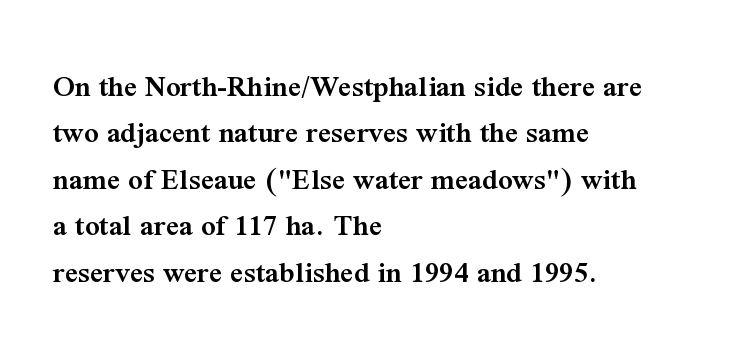
Compared with a centered layout, this one pins lines to the left instead. The lettering holds an erect, upright posture throughout. The baseline area is clear. Tracking value appears to be zero — textbook default spacing. The designer left line spacing at the default.
